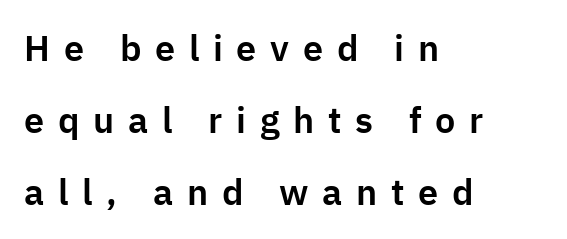
The image shows 36 px sans-serif type, upright; set left-aligned, loose line spacing (2.0x), unusually wide letter spacing (+0.38 em), not underlined; low stroke contrast and a medium x-height.
